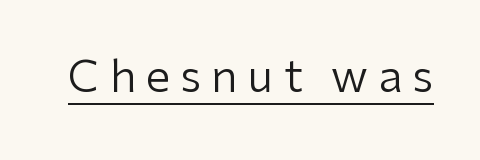
{"serif": "no", "italic": "no", "bold": "no", "weight": "regular", "width": "normal", "stroke_contrast": "low", "x_height": "medium", "monospaced": "no", "underline": "yes", "letter_spacing": "wide", "letter_spacing_em": 0.23, "glyph_px": 44}
